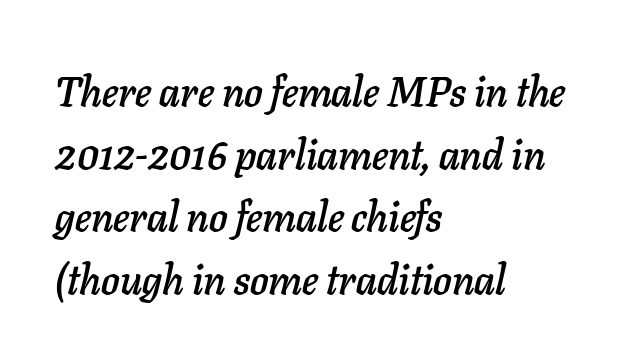
The image shows 41 px text type, italic (leaning right); set left-aligned, normal line spacing (1.53x), normal letter spacing, not underlined; low stroke contrast and a medium x-height.
